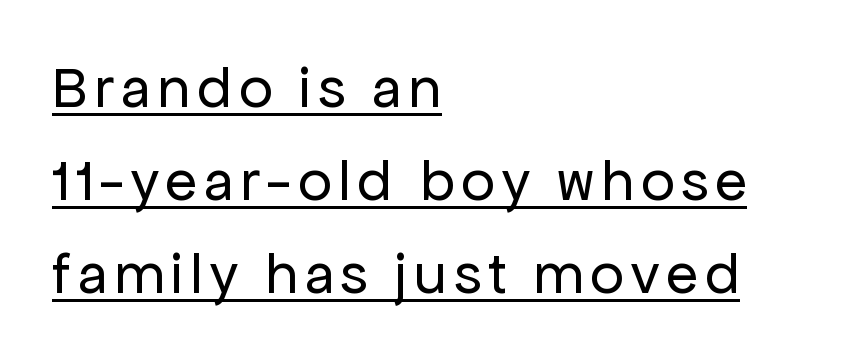
Leftover space on each line is placed entirely after the last word. The font is comparable to plain body text, perhaps lighter. The letters carry no serifs — their stems end cleanly without finishing strokes. A roman cut, with each character standing at attention. Is there an underline? Yes — a line sits under the letters.
